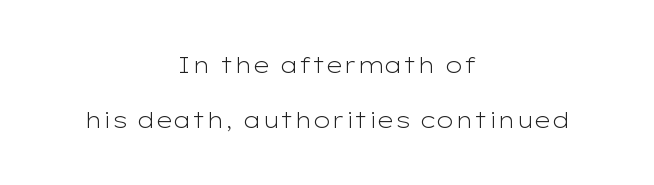
{"italic": "no", "bold": "no", "underline": "no", "align": "center", "line_spacing": "loose", "line_spacing_ratio": 2.49, "letter_spacing": "normal", "letter_spacing_em": 0.0, "glyph_px": 22}
